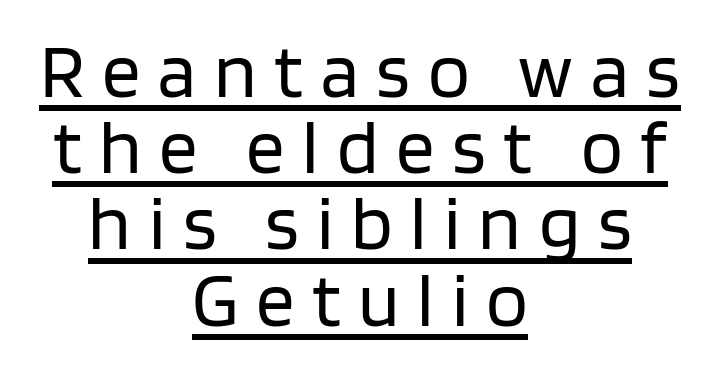
The image shows 77 px regular-weight sans-serif type, upright; set centered, tight line spacing (0.99x), unusually wide letter spacing (+0.23 em), underlined; low stroke contrast and a large x-height.
